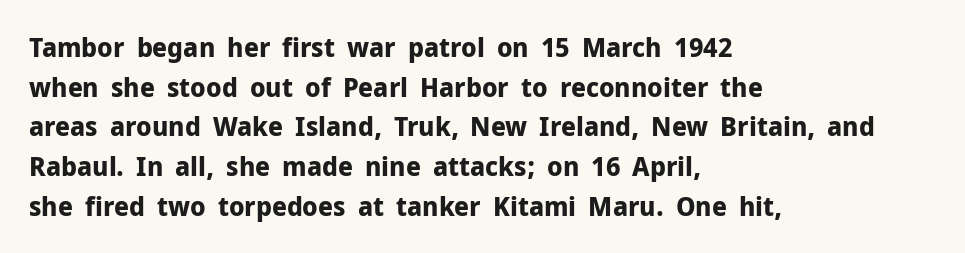
The image shows 27 px bold type, upright; set left-aligned, normal line spacing (1.47x), normal letter spacing, not underlined.
